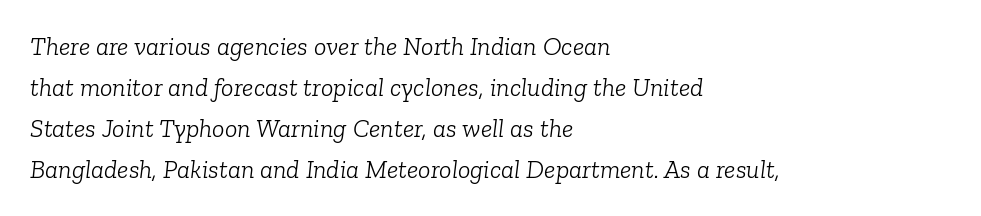
Q: Is the text bold? A: No.
Q: Is the text italic (slanted)? A: Yes, it leans right by about 6 degrees.
Q: Is the text underlined? A: No.
Q: How is the paragraph aligned? A: Left-aligned.
Q: Is the spacing between letters normal or unusually wide? A: Normal.
Q: Is the spacing between lines tight, normal or loose? A: Normal.
